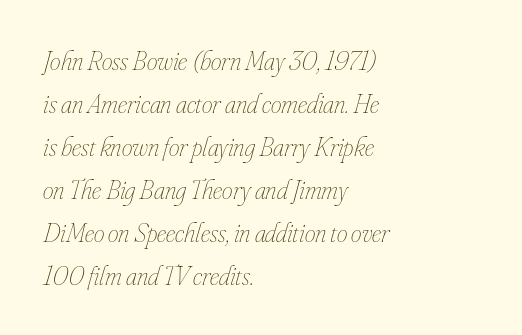
{"italic": "yes", "lean": "right", "slant_degrees": 16, "bold": "no", "underline": "no", "align": "left", "line_spacing": "normal", "line_spacing_ratio": 1.59, "letter_spacing": "normal", "letter_spacing_em": 0.0, "glyph_px": 27}
